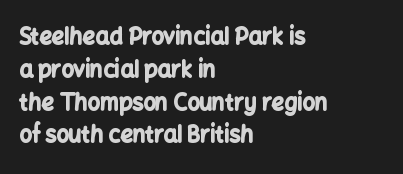
Nobody touched the tracking dial on this one. Alignment: flush left. Tall strokes in this sample are plumb rather than angled. Weight: bold.
